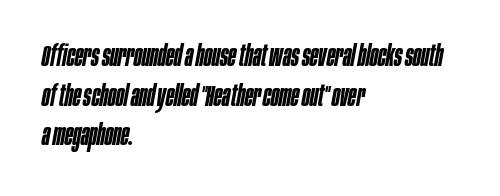
One-word summary of the alignment: left. The letterforms sit shoulder to shoulder at normal distance. What's the leading like? Ordinary, nothing unusual. Typographic density is moderately raised because the face is semibold.
